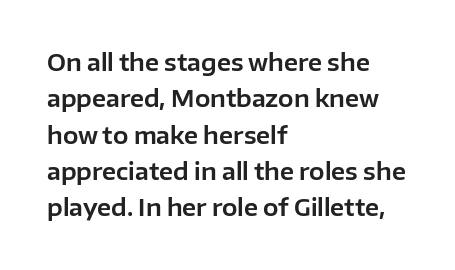
Style check: upright. Honestly, the letter spacing is just normal — you wouldn't notice it. Short and long lines alike share a common starting point at left. Any mark beneath the type? The region is blank. Interline gaps are of average width in this sample.
